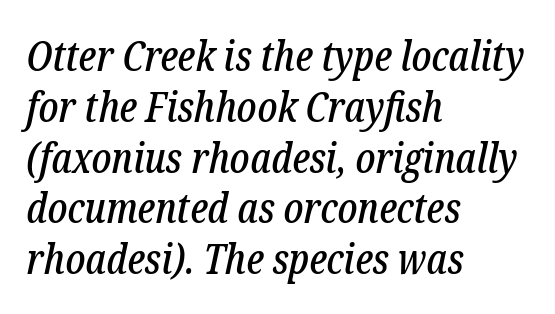
Q: Is the text italic (slanted)? A: Yes, it leans right by about 12 degrees.
Q: Is the typeface a serif or a sans-serif typeface? A: Serif.
Q: Is the text underlined? A: No.
Q: How is the paragraph aligned? A: Left-aligned.
Q: Is the spacing between letters normal or unusually wide? A: Normal.
Q: Width (condensed, normal, or wide)? A: Condensed.
Q: Stroke contrast? A: Low.
Q: x-height? A: Medium.
Q: Monospaced? A: No.
